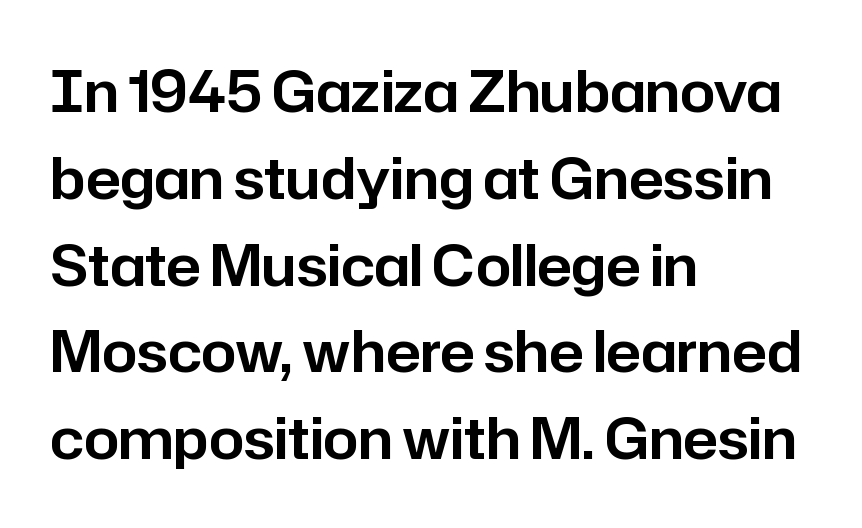
The image shows 56 px sans-serif type, upright; set left-aligned, normal line spacing (1.55x), normal letter spacing, not underlined; low stroke contrast and a medium x-height.
